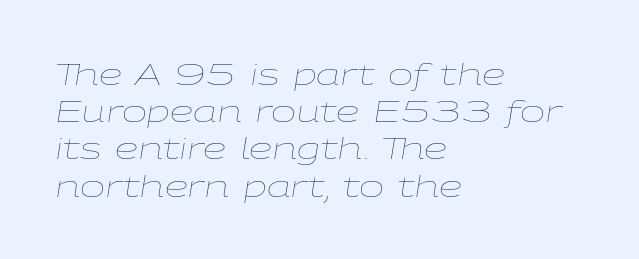
{"italic": "yes", "lean": "right", "slant_degrees": 9, "bold": "no", "weight": "thin", "width": "wide", "stroke_contrast": "low", "x_height": "medium", "monospaced": "no", "underline": "no", "align": "left", "line_spacing_ratio": 1.24, "letter_spacing": "normal", "letter_spacing_em": 0.0, "glyph_px": 30}
